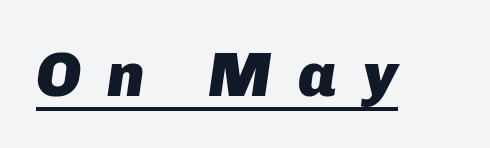
{"italic": "yes", "lean": "right", "slant_degrees": 8, "bold": "yes", "weight": "heavy", "width": "normal", "stroke_contrast": "low", "x_height": "medium", "monospaced": "no", "underline": "yes", "letter_spacing": "wide", "letter_spacing_em": 0.41, "glyph_px": 63}
